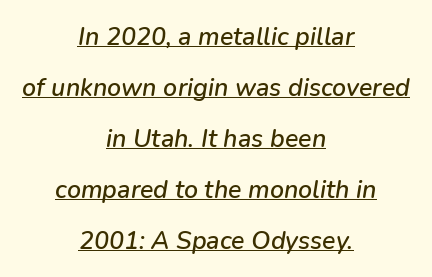
{"italic": "yes", "lean": "right", "slant_degrees": 9, "underline": "yes", "align": "center", "line_spacing": "loose", "line_spacing_ratio": 2.04, "letter_spacing": "normal", "letter_spacing_em": 0.0, "glyph_px": 25}
